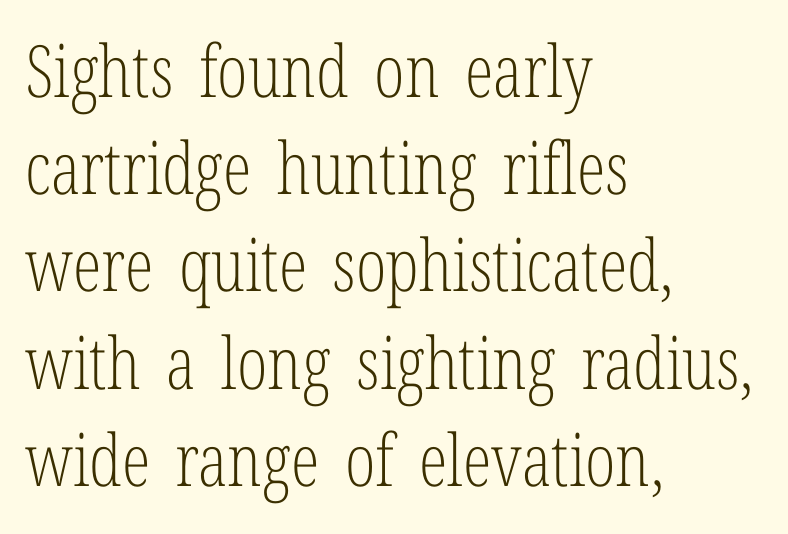
Does the leading feel generous? No, just average. The glyphs in this specimen are seriffed. Ordinary non-slanted type is in use. No word sits above an underline.
